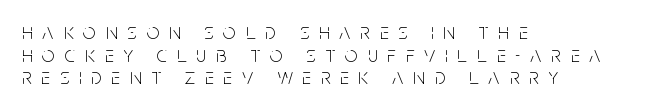
The image shows 22 px text type, upright; set left-aligned, tight line spacing (1.03x), unusually wide letter spacing (+0.45 em), not underlined.
